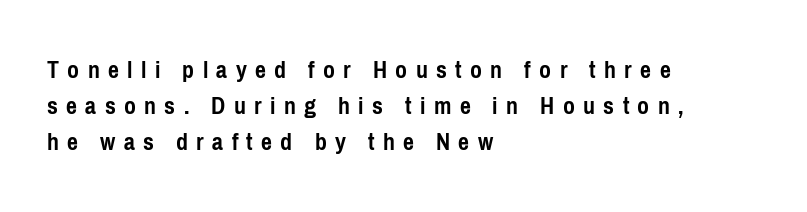
{"italic": "no", "bold": "yes", "underline": "no", "align": "left", "line_spacing": "normal", "line_spacing_ratio": 1.39, "letter_spacing": "wide", "letter_spacing_em": 0.32, "glyph_px": 26}
